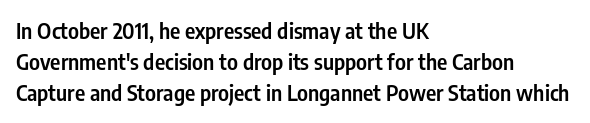
The image shows 22 px text type, upright; set left-aligned, normal line spacing (1.42x), normal letter spacing, not underlined.
